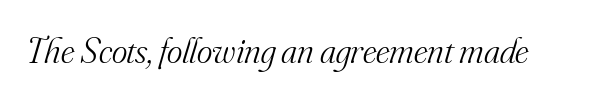
{"serif": "yes", "italic": "yes", "lean": "right", "slant_degrees": 16, "bold": "no", "weight": "light", "width": "normal", "stroke_contrast": "medium", "x_height": "small", "monospaced": "no", "underline": "no", "letter_spacing": "normal", "letter_spacing_em": 0.0, "glyph_px": 37}
